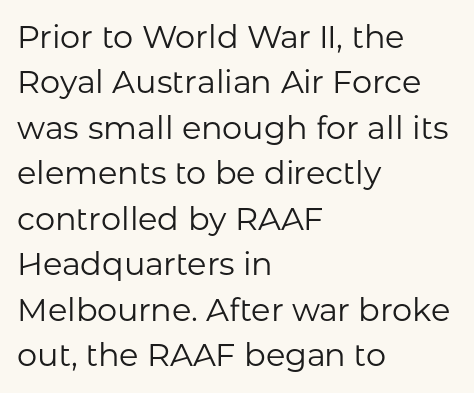
Spacing verdict: proportional, widths tailored to each character. I'd call this a sans setting — the letters go barefoot. No extra ink here — the face is not bold. This rendering uses left alignment, leaving the right contour irregular.
